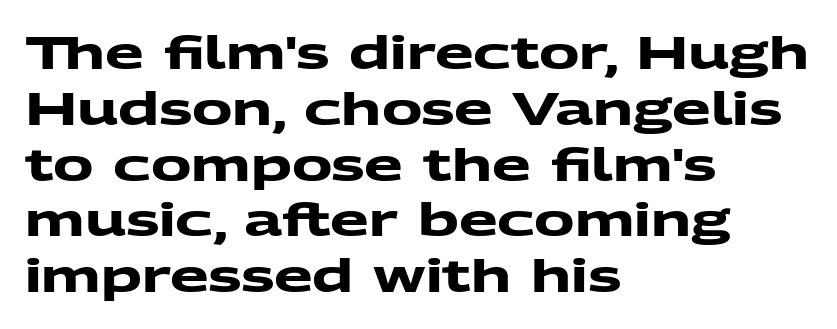
The image shows 45 px heavy, wide sans-serif type; set left-aligned, line spacing 1.24x, normal letter spacing, not underlined; medium stroke contrast and a medium x-height.
